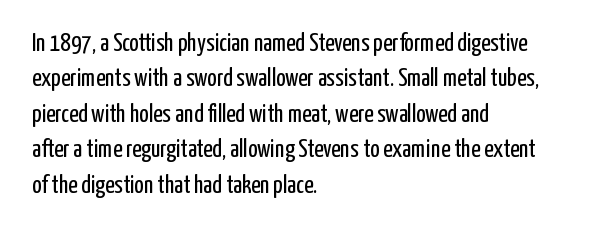
Q: Is the text bold? A: No.
Q: Is the text italic (slanted)? A: No, it is upright.
Q: Is the text underlined? A: No.
Q: How is the paragraph aligned? A: Left-aligned.
Q: Is the spacing between letters normal or unusually wide? A: Normal.
Q: Is the spacing between lines tight, normal or loose? A: Normal.
